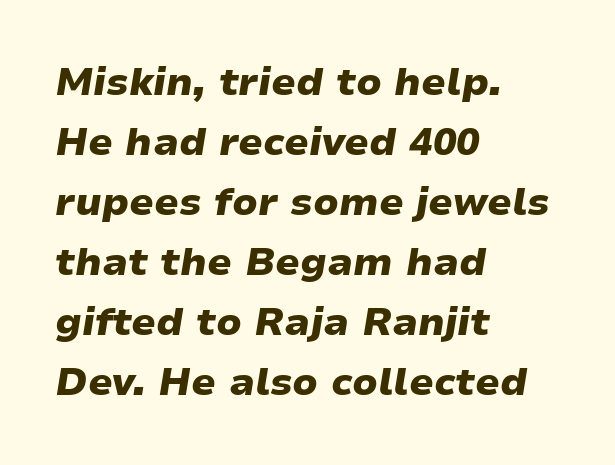
{"italic": "yes", "lean": "right", "slant_degrees": 9, "bold": "yes", "weight": "heavy", "width": "wide", "stroke_contrast": "low", "x_height": "medium", "monospaced": "no", "underline": "no", "align": "left", "line_spacing": "normal", "line_spacing_ratio": 1.54, "letter_spacing": "normal", "letter_spacing_em": 0.0, "glyph_px": 39}
